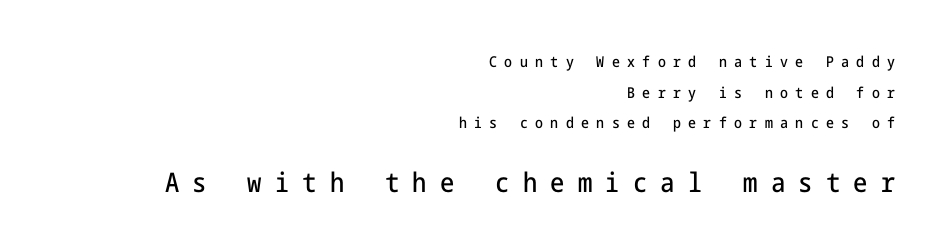
Q: Is the text italic (slanted)? A: No, it is upright.
Q: Is the text underlined? A: No.
Q: How is the paragraph aligned? A: Right-aligned.
Q: Is the spacing between letters normal or unusually wide? A: Unusually wide.
Q: Is the spacing between lines tight, normal or loose? A: Loose.
Q: Which block of text is set in a larger size, the first (top) or the second (bottom)? A: The second (bottom) one.
